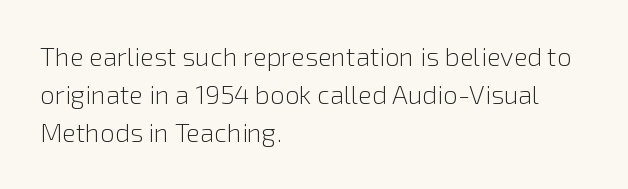
The image shows 26 px text type, upright; set left-aligned, normal line spacing (1.47x), normal letter spacing, not underlined.
